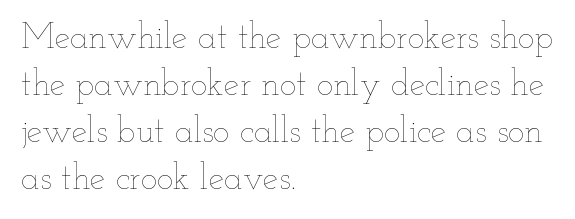
{"italic": "no", "bold": "no", "weight": "thin", "width": "wide", "stroke_contrast": "low", "x_height": "small", "monospaced": "no", "underline": "no", "align": "left", "line_spacing": "normal", "line_spacing_ratio": 1.34, "letter_spacing": "normal", "letter_spacing_em": 0.0, "glyph_px": 35}
